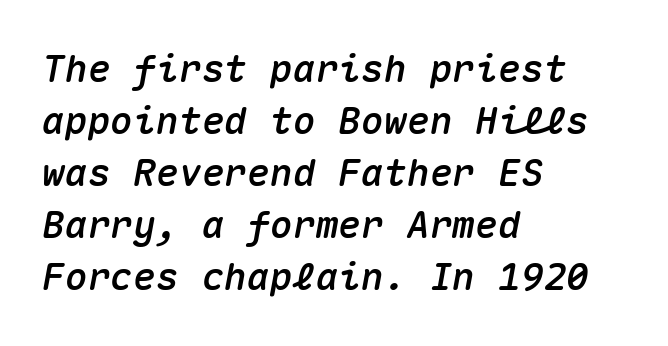
Visually the block forms a straight wall on the left and a jagged coastline on the right. Every character here occupies the same horizontal width, giving the sample a typewriter-like rhythm. A typesetter would mark this as italic. The space between consecutive lines is moderate. The type is set solid horizontally, with unmodified tracking. Descenders hang freely into open space.
